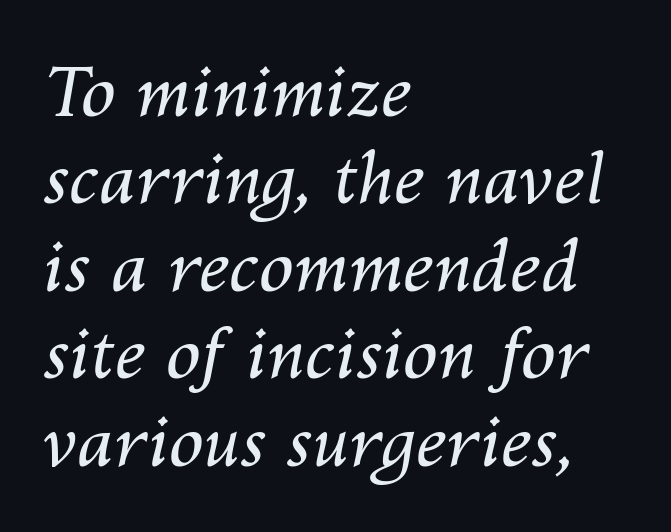
Q: Is the text bold? A: No.
Q: Is the text italic (slanted)? A: Yes, it leans right by about 10 degrees.
Q: Is the text underlined? A: No.
Q: How is the paragraph aligned? A: Left-aligned.
Q: Is the spacing between letters normal or unusually wide? A: Normal.
Q: Is the spacing between lines tight, normal or loose? A: Normal.
Q: Width (condensed, normal, or wide)? A: Normal.
Q: Stroke contrast? A: Medium.
Q: x-height? A: Medium.
Q: Monospaced? A: No.
